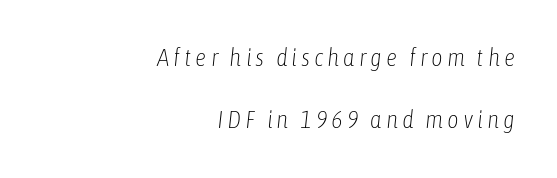
Q: Is the text bold? A: No.
Q: Is the text italic (slanted)? A: Yes, it leans right by about 6 degrees.
Q: Is the text underlined? A: No.
Q: How is the paragraph aligned? A: Right-aligned.
Q: Is the spacing between lines tight, normal or loose? A: Loose.
